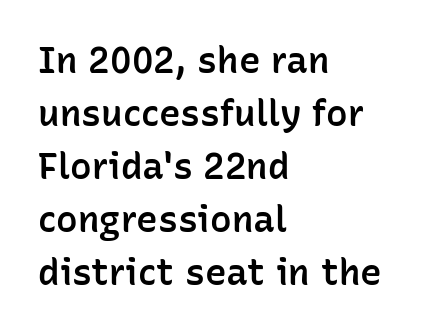
The image shows 36 px semibold sans-serif type, upright; set left-aligned, normal line spacing (1.47x), normal letter spacing, not underlined; low stroke contrast and a medium x-height.
